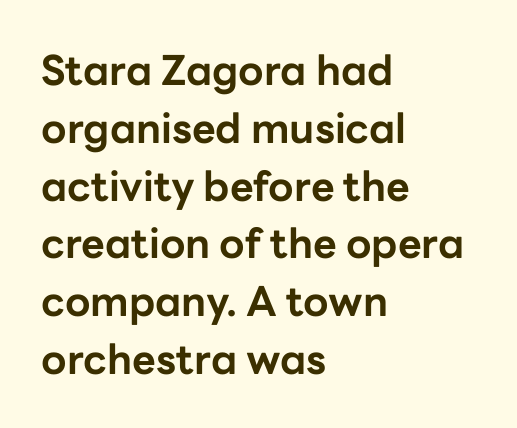
The image shows 41 px bold sans-serif type, upright; set left-aligned, normal line spacing (1.41x), normal letter spacing, not underlined; low stroke contrast and a medium x-height.
